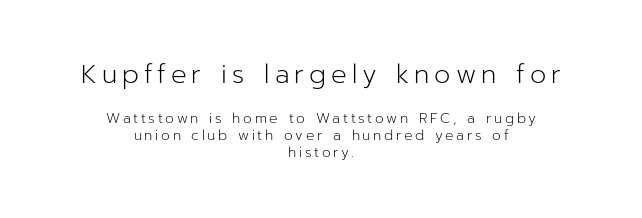
Q: Is the text bold? A: No.
Q: Is the text italic (slanted)? A: No, it is upright.
Q: Is the text underlined? A: No.
Q: How is the paragraph aligned? A: Centered.
Q: Which block of text is set in a larger size, the first (top) or the second (bottom)? A: The first (top) one.
